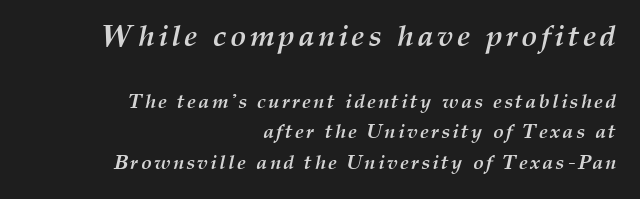
{"italic": "yes", "lean": "right", "slant_degrees": 12, "bold": "yes", "weight": "semibold", "width": "normal", "stroke_contrast": "medium", "x_height": "medium", "monospaced": "no", "underline": "no", "align": "right", "line_spacing": "normal", "line_spacing_ratio": 1.51, "larger_block": "first", "size_ratio": 1.5, "glyph_px": 30}
